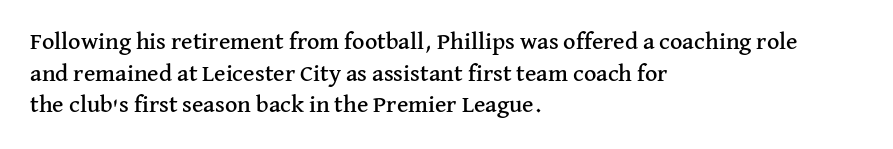
{"italic": "no", "underline": "no", "align": "left", "line_spacing": "normal", "line_spacing_ratio": 1.32, "letter_spacing": "normal", "letter_spacing_em": 0.0, "glyph_px": 24}
